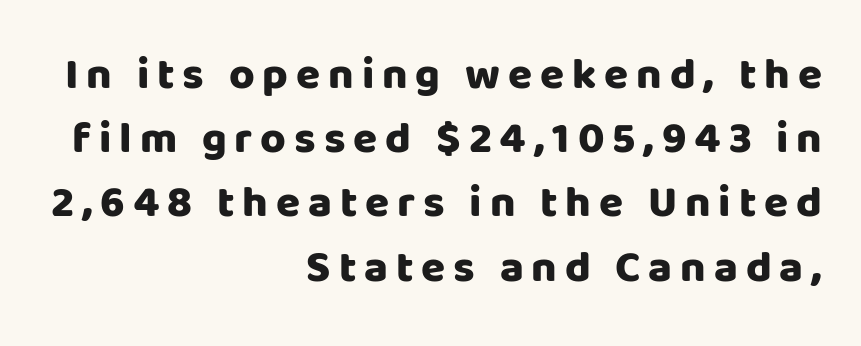
The image shows 44 px heavy sans-serif type, upright; set right-aligned, normal line spacing (1.46x), not underlined; low stroke contrast and a large x-height.
